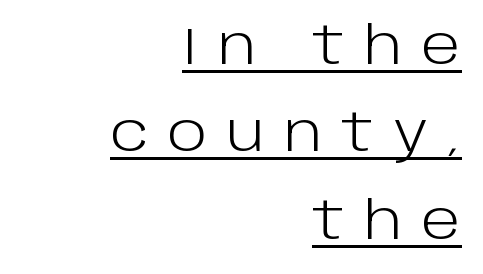
The image shows 52 px light sans-serif type, upright; set right-aligned, normal line spacing (1.68x), unusually wide letter spacing (+0.37 em), underlined; low stroke contrast and a large x-height.
